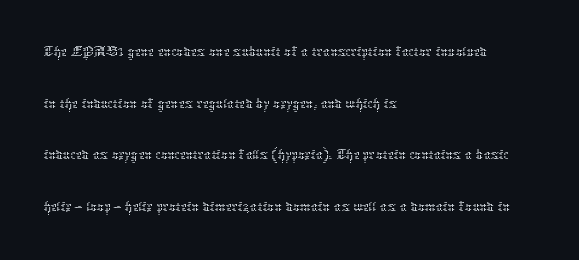
The image shows 34 px thin type, upright; set left-aligned, normal line spacing (1.52x), normal letter spacing, not underlined; low stroke contrast and a medium x-height.
